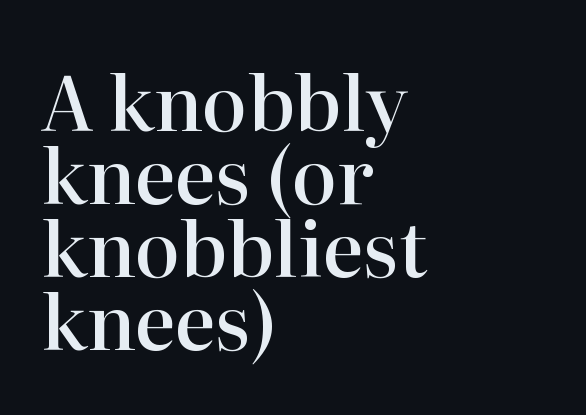
Q: Is the text bold? A: Semi-bold.
Q: Is the text italic (slanted)? A: No, it is upright.
Q: Is the typeface a serif or a sans-serif typeface? A: Serif.
Q: Is the text underlined? A: No.
Q: How is the paragraph aligned? A: Left-aligned.
Q: Is the spacing between letters normal or unusually wide? A: Normal.
Q: Is the spacing between lines tight, normal or loose? A: Tight.
Q: Width (condensed, normal, or wide)? A: Normal.
Q: Stroke contrast? A: High.
Q: x-height? A: Medium.
Q: Monospaced? A: No.
